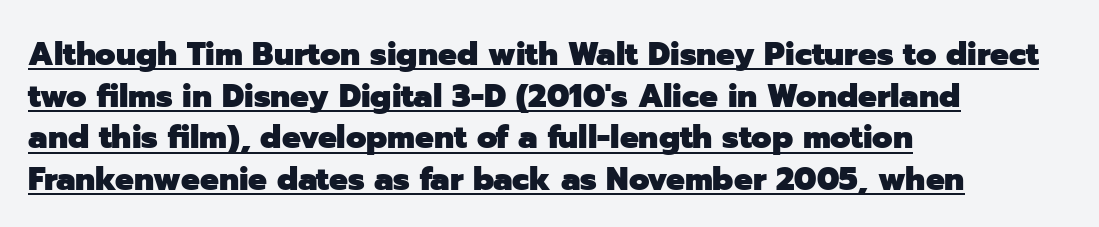
The image shows 33 px heavy sans-serif type, upright; set left-aligned, normal line spacing (1.26x), normal letter spacing, underlined; low stroke contrast and a medium x-height.
